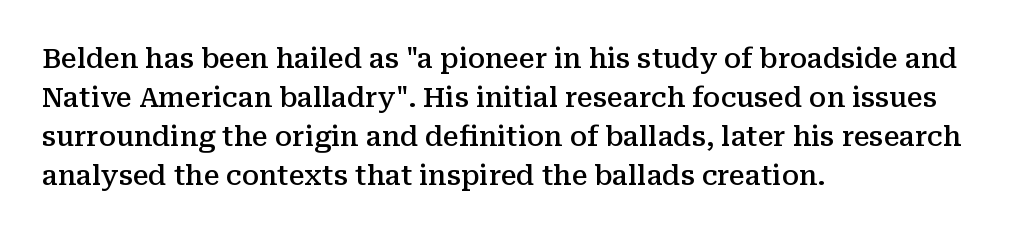
{"serif": "yes", "italic": "no", "bold": "semi", "weight": "semibold", "width": "normal", "stroke_contrast": "medium", "x_height": "medium", "monospaced": "no", "underline": "no", "align": "left", "line_spacing": "normal", "line_spacing_ratio": 1.39, "letter_spacing": "normal", "letter_spacing_em": 0.0, "glyph_px": 28}
